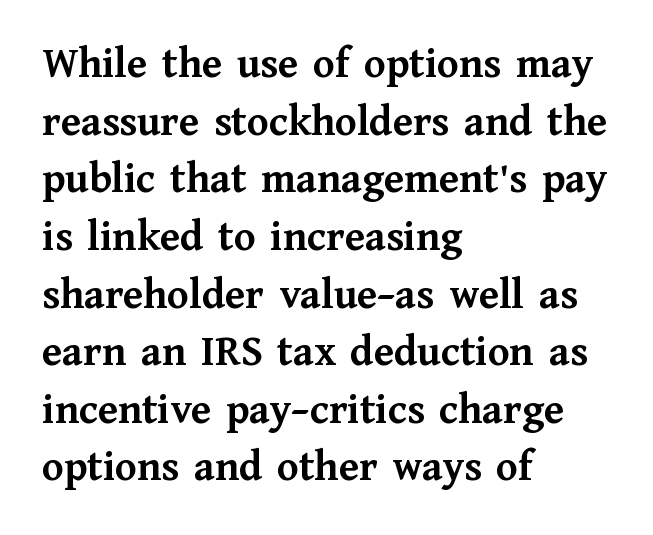
{"serif": "yes", "italic": "no", "bold": "yes", "weight": "semibold", "width": "normal", "stroke_contrast": "medium", "x_height": "medium", "monospaced": "no", "underline": "no", "align": "left", "line_spacing": "normal", "line_spacing_ratio": 1.31, "letter_spacing": "normal", "letter_spacing_em": 0.0, "glyph_px": 44}
